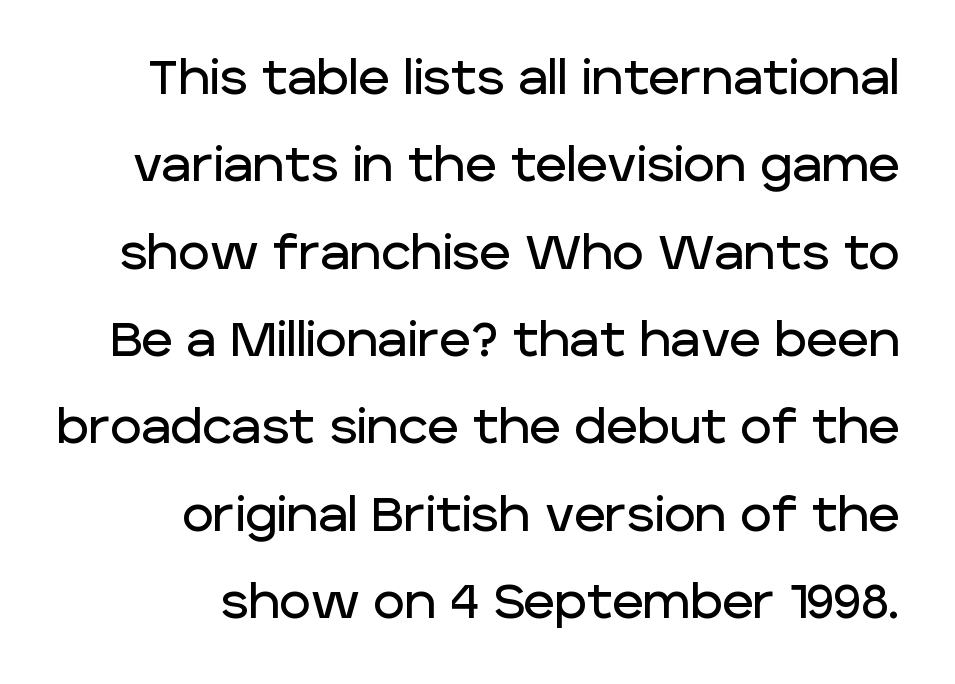
The image shows 48 px sans-serif type, upright; set right-aligned, line spacing 1.82x, normal letter spacing, not underlined; low stroke contrast and a large x-height.
